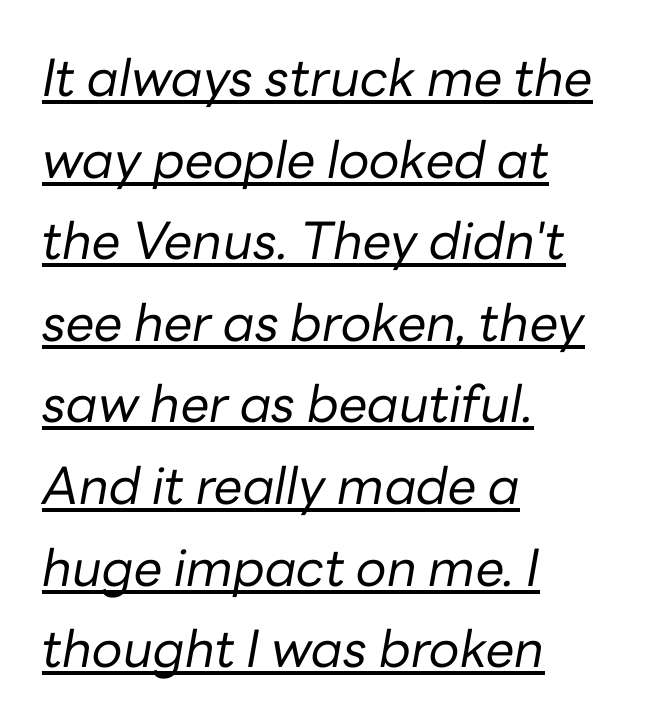
Q: Is the text bold? A: No.
Q: Is the text italic (slanted)? A: Yes, it leans right by about 10 degrees.
Q: Is the text underlined? A: Yes.
Q: How is the paragraph aligned? A: Left-aligned.
Q: Is the spacing between letters normal or unusually wide? A: Normal.
Q: Is the spacing between lines tight, normal or loose? A: Normal.
Q: Width (condensed, normal, or wide)? A: Normal.
Q: Stroke contrast? A: Low.
Q: x-height? A: Medium.
Q: Monospaced? A: No.
